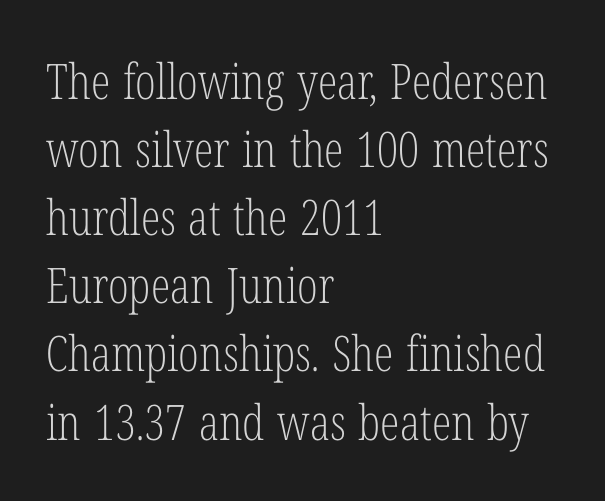
Q: Is the text bold? A: No.
Q: Is the text italic (slanted)? A: No, it is upright.
Q: Is the typeface a serif or a sans-serif typeface? A: Serif.
Q: Is the text underlined? A: No.
Q: How is the paragraph aligned? A: Left-aligned.
Q: Is the spacing between letters normal or unusually wide? A: Normal.
Q: Is the spacing between lines tight, normal or loose? A: Normal.
Q: Width (condensed, normal, or wide)? A: Condensed.
Q: Stroke contrast? A: Low.
Q: x-height? A: Medium.
Q: Monospaced? A: No.
